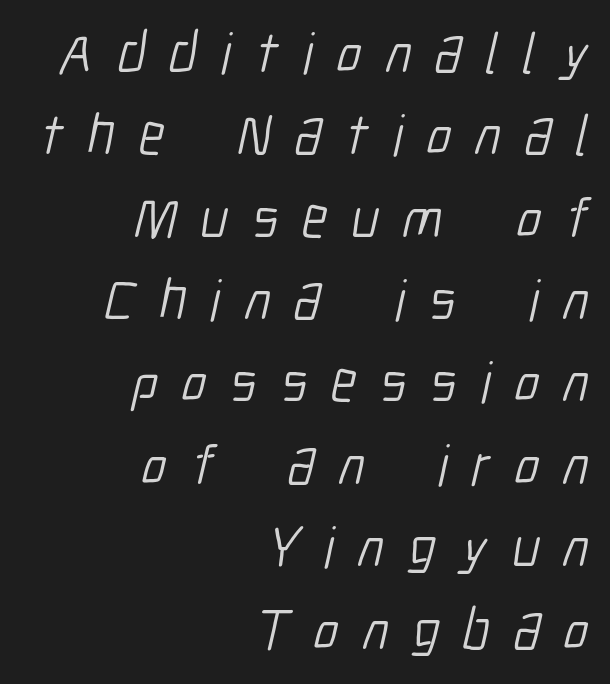
{"serif": "no", "bold": "no", "weight": "light", "width": "condensed", "stroke_contrast": "low", "x_height": "medium", "monospaced": "no", "underline": "no", "align": "right", "line_spacing": "normal", "line_spacing_ratio": 1.42, "letter_spacing": "wide", "letter_spacing_em": 0.41, "glyph_px": 58}
